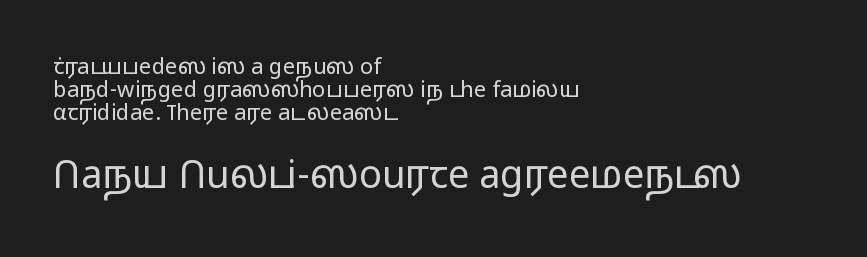
Q: Is the text bold? A: No.
Q: Is the text italic (slanted)? A: No, it is upright.
Q: Is the typeface a serif or a sans-serif typeface? A: Sans-serif.
Q: Is the text underlined? A: No.
Q: How is the paragraph aligned? A: Left-aligned.
Q: Is the spacing between letters normal or unusually wide? A: Normal.
Q: Is the spacing between lines tight, normal or loose? A: Tight.
Q: Which block of text is set in a larger size, the first (top) or the second (bottom)? A: The second (bottom) one.
Q: Width (condensed, normal, or wide)? A: Wide.
Q: Stroke contrast? A: Low.
Q: x-height? A: Medium.
Q: Monospaced? A: No.
